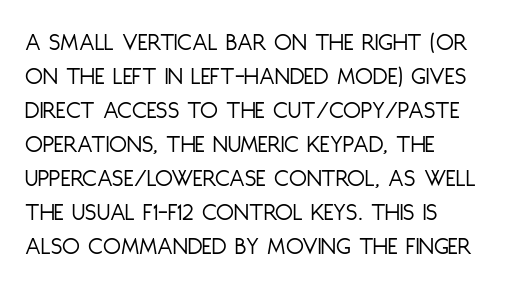
The image shows 26 px text type, upright; set left-aligned, normal line spacing (1.31x), normal letter spacing, not underlined.
